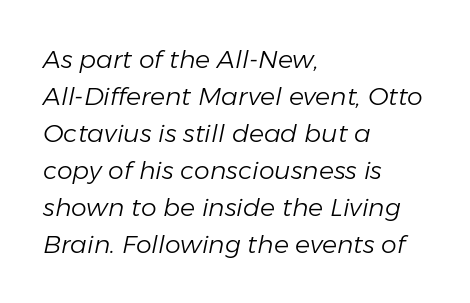
This rendering features lettering with no underline. The line-height multiplier appears to be the usual default. No letter is thick-stroked: the sample isn't bold. Caption: multi-line text, flush left, ragged right. The rendering keeps characters at their native spacing.
